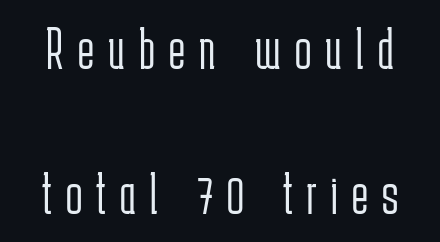
The image shows 60 px light, condensed sans-serif type, upright; set loose line spacing (2.42x), unusually wide letter spacing (+0.24 em), not underlined; low stroke contrast and a medium x-height.
